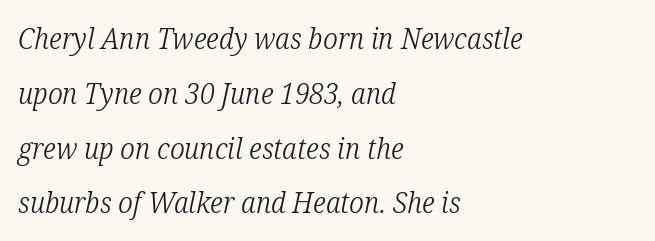
Q: Is the text bold? A: No.
Q: Is the text italic (slanted)? A: Yes, it leans right by about 12 degrees.
Q: Is the typeface a serif or a sans-serif typeface? A: Serif.
Q: Is the text underlined? A: No.
Q: How is the paragraph aligned? A: Left-aligned.
Q: Is the spacing between letters normal or unusually wide? A: Normal.
Q: Width (condensed, normal, or wide)? A: Condensed.
Q: Stroke contrast? A: Low.
Q: x-height? A: Medium.
Q: Monospaced? A: No.
